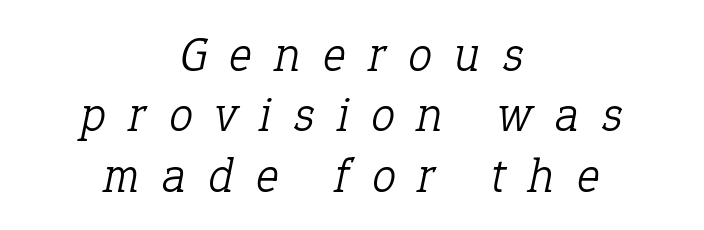
{"serif": "yes", "italic": "yes", "lean": "right", "slant_degrees": 12, "bold": "no", "weight": "light", "width": "normal", "stroke_contrast": "low", "x_height": "medium", "monospaced": "no", "underline": "no", "align": "center", "line_spacing": "normal", "line_spacing_ratio": 1.26, "letter_spacing": "wide", "letter_spacing_em": 0.48, "glyph_px": 48}
